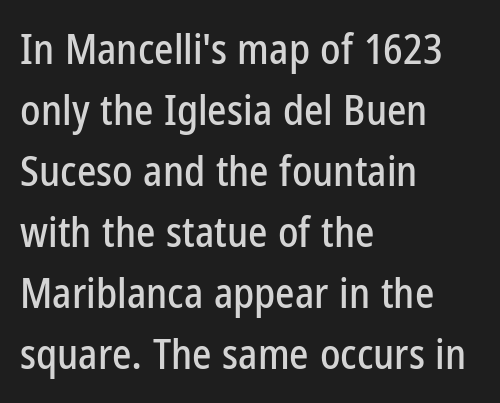
{"serif": "no", "italic": "no", "width": "condensed", "stroke_contrast": "low", "x_height": "medium", "monospaced": "no", "underline": "no", "align": "left", "line_spacing": "normal", "line_spacing_ratio": 1.49, "letter_spacing": "normal", "letter_spacing_em": 0.0, "glyph_px": 41}
